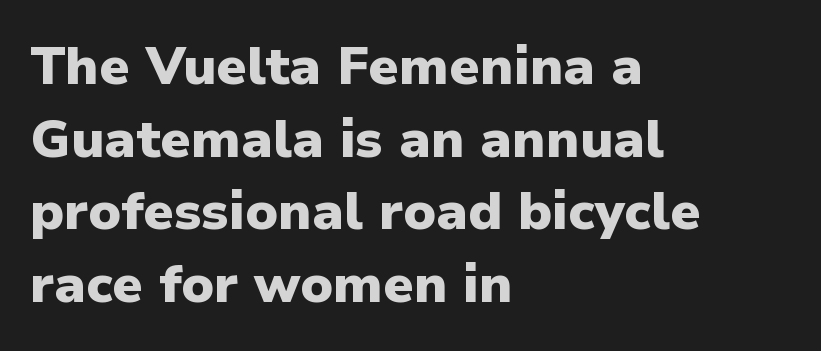
{"serif": "no", "italic": "no", "bold": "yes", "weight": "heavy", "width": "normal", "stroke_contrast": "low", "x_height": "medium", "monospaced": "no", "underline": "no", "align": "left", "line_spacing": "normal", "line_spacing_ratio": 1.37, "letter_spacing": "normal", "letter_spacing_em": 0.0, "glyph_px": 53}
